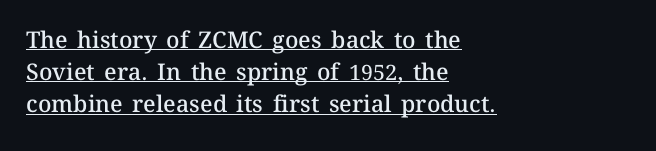
The rows are spaced the way most documents space them. Every word sits above its own underline. Horizontal alignment here is leftward, the default for most running prose. No extra tracking has been applied to these lines.
